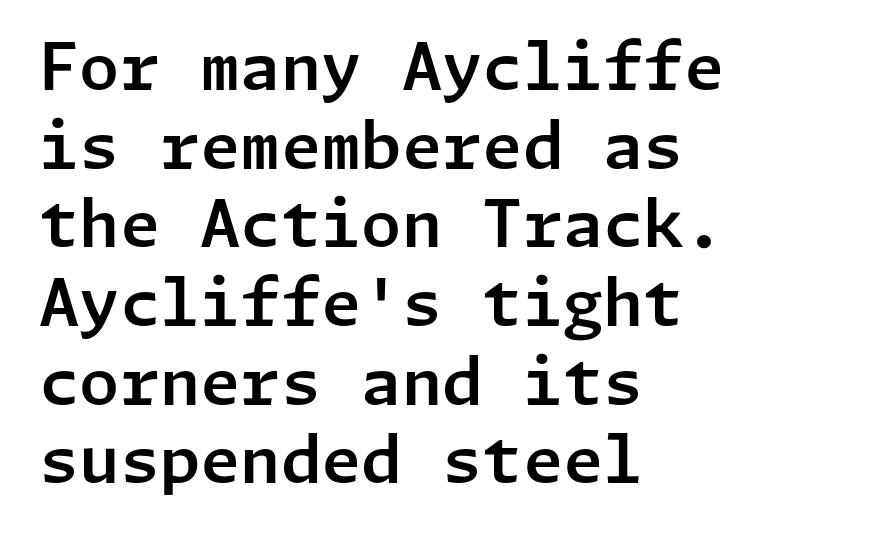
The image shows 65 px sans-serif type, upright; set left-aligned, line spacing 1.21x, normal letter spacing, not underlined; low stroke contrast and a medium x-height.
